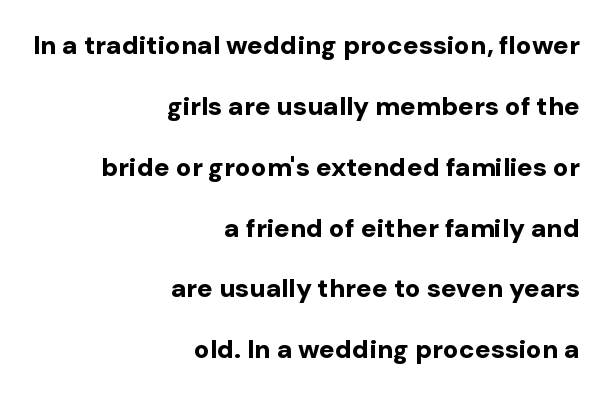
The image shows 26 px bold type, upright; set right-aligned, loose line spacing (2.34x), normal letter spacing, not underlined.
